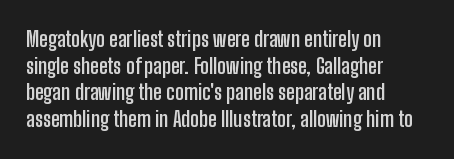
{"italic": "no", "bold": "yes", "underline": "no", "align": "left", "line_spacing": "normal", "line_spacing_ratio": 1.27, "letter_spacing": "normal", "letter_spacing_em": 0.0, "glyph_px": 21}
